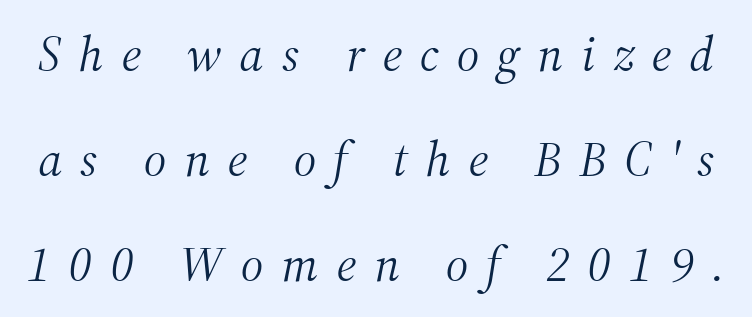
Q: Is the text bold? A: No.
Q: Is the text italic (slanted)? A: Yes, it leans right by about 12 degrees.
Q: Is the typeface a serif or a sans-serif typeface? A: Serif.
Q: Is the text underlined? A: No.
Q: Is the spacing between letters normal or unusually wide? A: Unusually wide.
Q: Is the spacing between lines tight, normal or loose? A: Loose.
Q: Width (condensed, normal, or wide)? A: Normal.
Q: Stroke contrast? A: Medium.
Q: x-height? A: Medium.
Q: Monospaced? A: No.
